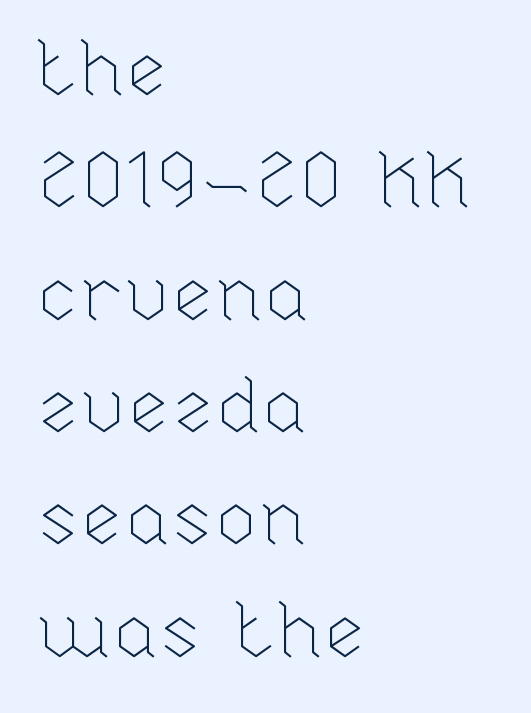
This is roman type, the default non-slanted kind. The face looks like a standard text weight, possibly lighter. Rows of type keep a routine distance in the vertical direction. A typesetter would call this proportional, since set widths differ per character. Line starts are locked; line ends wander.
